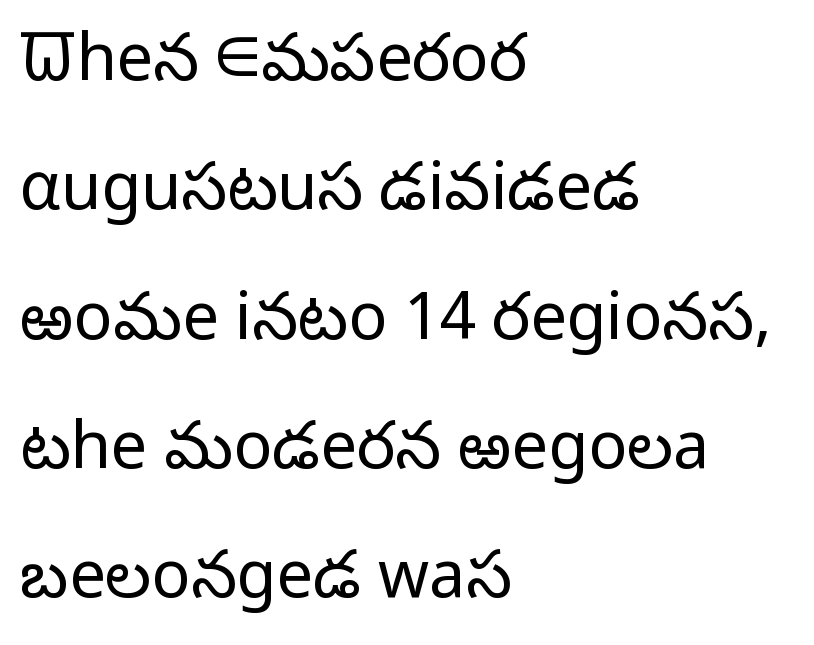
These lines stack with their left ends in a neat column. The type family on display is of the sans-serif kind. This is the regular roman posture of the typeface. The zone under the glyphs is completely vacant. Each letter keeps its own natural width here, so spacing adapts to shape. How would I describe the line gaps? Wide and relaxed.
